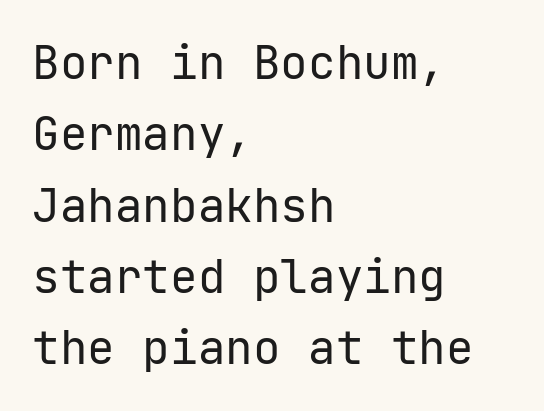
The image shows 46 px regular-weight sans-serif type, upright; set left-aligned, normal line spacing (1.55x), normal letter spacing, not underlined; low stroke contrast and a medium x-height.
